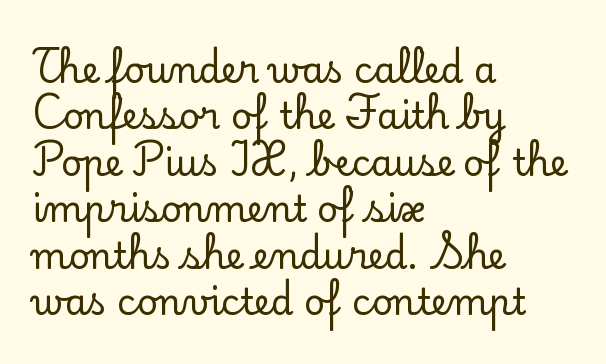
Q: Is the text italic (slanted)? A: No, it is upright.
Q: Is the typeface a serif or a sans-serif typeface? A: Serif.
Q: Is the text underlined? A: No.
Q: How is the paragraph aligned? A: Left-aligned.
Q: Is the spacing between letters normal or unusually wide? A: Normal.
Q: Is the spacing between lines tight, normal or loose? A: Normal.
Q: Width (condensed, normal, or wide)? A: Normal.
Q: Stroke contrast? A: Low.
Q: x-height? A: Small.
Q: Monospaced? A: No.
